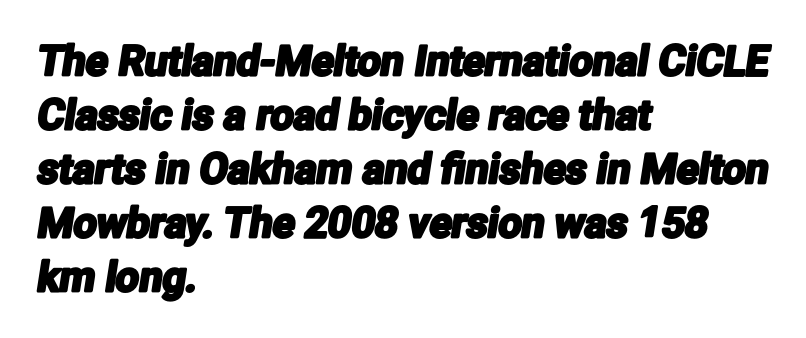
Q: Is the typeface a serif or a sans-serif typeface? A: Sans-serif.
Q: Is the text underlined? A: No.
Q: How is the paragraph aligned? A: Left-aligned.
Q: Is the spacing between letters normal or unusually wide? A: Normal.
Q: Is the spacing between lines tight, normal or loose? A: Normal.
Q: Width (condensed, normal, or wide)? A: Condensed.
Q: Stroke contrast? A: Low.
Q: x-height? A: Medium.
Q: Monospaced? A: No.
